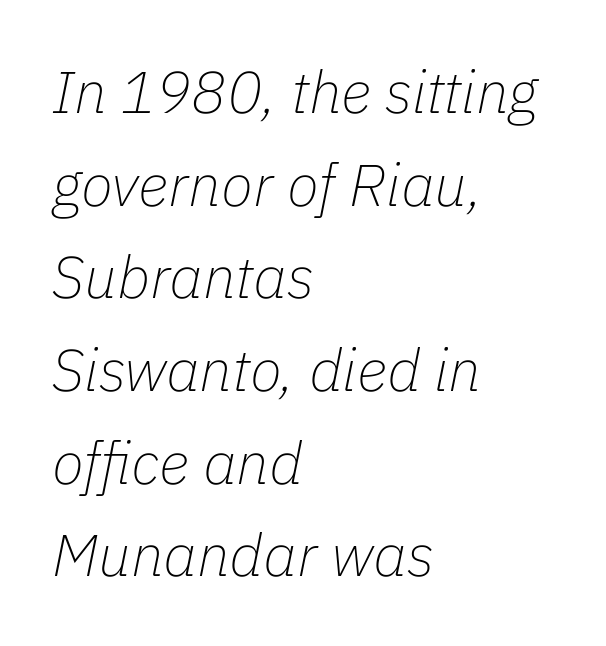
Q: Is the text bold? A: No.
Q: Is the text italic (slanted)? A: Yes, it leans right by about 11 degrees.
Q: Is the text underlined? A: No.
Q: How is the paragraph aligned? A: Left-aligned.
Q: Is the spacing between letters normal or unusually wide? A: Normal.
Q: Is the spacing between lines tight, normal or loose? A: Normal.
Q: Width (condensed, normal, or wide)? A: Normal.
Q: Stroke contrast? A: Low.
Q: x-height? A: Medium.
Q: Monospaced? A: No.
